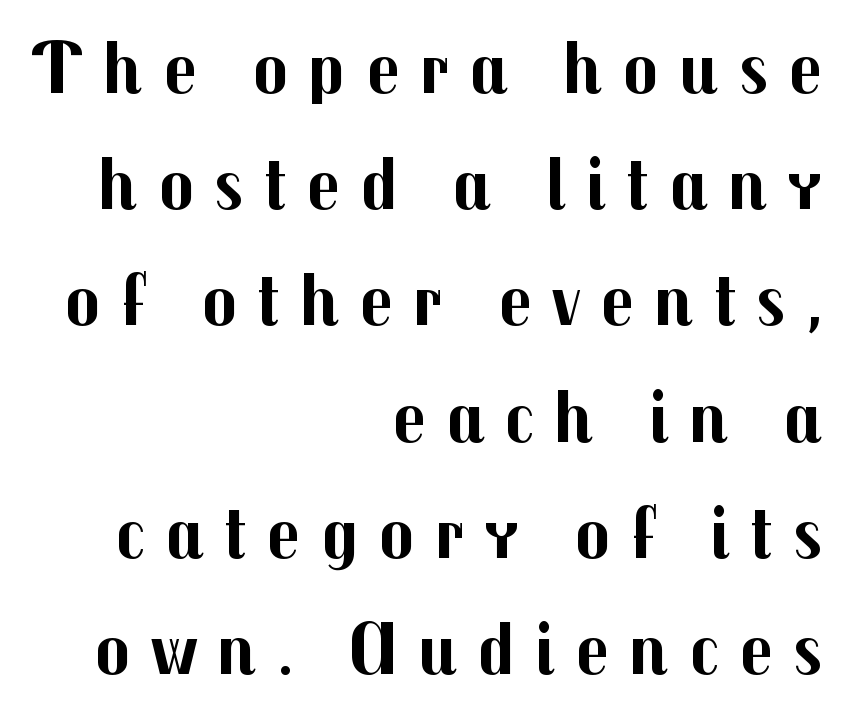
Q: Is the text bold? A: Yes.
Q: Is the text italic (slanted)? A: No, it is upright.
Q: Is the typeface a serif or a sans-serif typeface? A: Sans-serif.
Q: Is the text underlined? A: No.
Q: How is the paragraph aligned? A: Right-aligned.
Q: Is the spacing between letters normal or unusually wide? A: Unusually wide.
Q: Is the spacing between lines tight, normal or loose? A: Normal.
Q: Width (condensed, normal, or wide)? A: Normal.
Q: Stroke contrast? A: Medium.
Q: x-height? A: Medium.
Q: Monospaced? A: No.
